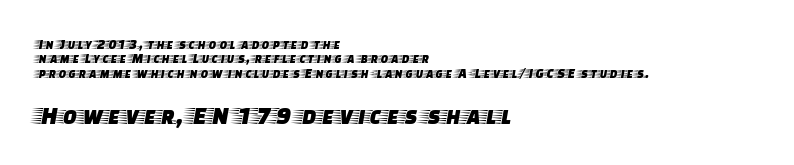
The image shows 26 px text type; set left-aligned, tight line spacing (1.02x), normal letter spacing, not underlined; the second (bottom) block is 1.86x larger.
